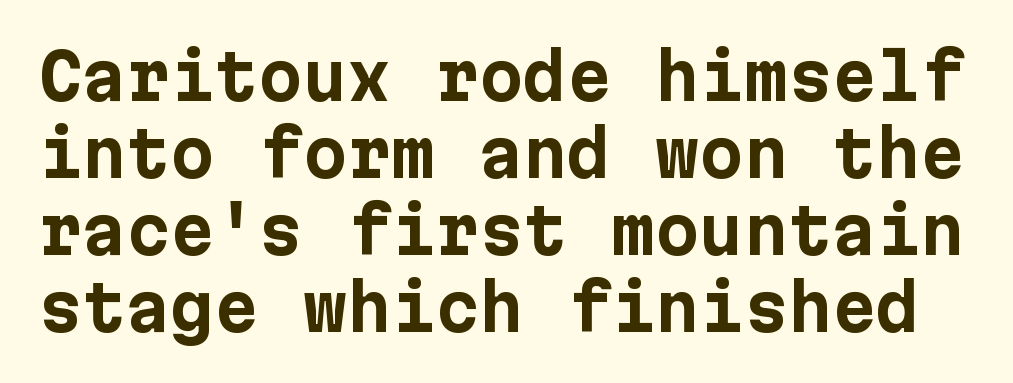
The rendering keeps characters at their native spacing. The letters stand upright; this is a roman face. Typographically, this falls in the sans-serif category. This rendering features lettering with no underline. Emphasis by weight is at full strength: bold.
